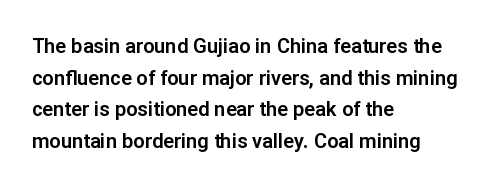
The image shows 20 px text type, upright; set left-aligned, normal line spacing (1.58x), normal letter spacing, not underlined.
